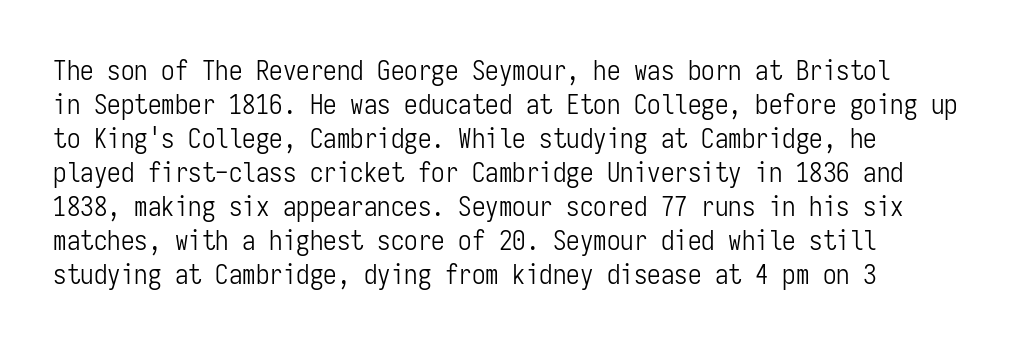
Q: Is the text bold? A: No.
Q: Is the text italic (slanted)? A: No, it is upright.
Q: Is the text underlined? A: No.
Q: How is the paragraph aligned? A: Left-aligned.
Q: Is the spacing between letters normal or unusually wide? A: Normal.
Q: Is the spacing between lines tight, normal or loose? A: Normal.
